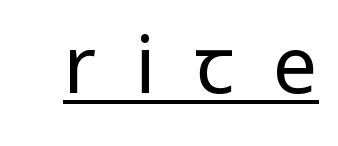
Q: Is the text bold? A: No.
Q: Is the text italic (slanted)? A: No, it is upright.
Q: Is the typeface a serif or a sans-serif typeface? A: Sans-serif.
Q: Is the text underlined? A: Yes.
Q: Is the spacing between letters normal or unusually wide? A: Unusually wide.
Q: Width (condensed, normal, or wide)? A: Condensed.
Q: Stroke contrast? A: Low.
Q: x-height? A: Large.
Q: Monospaced? A: No.
